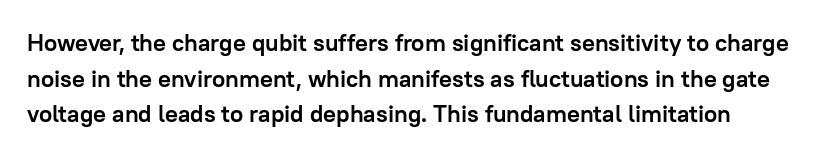
Q: Is the text bold? A: Yes.
Q: Is the text italic (slanted)? A: No, it is upright.
Q: Is the text underlined? A: No.
Q: Is the spacing between letters normal or unusually wide? A: Normal.
Q: Is the spacing between lines tight, normal or loose? A: Normal.
